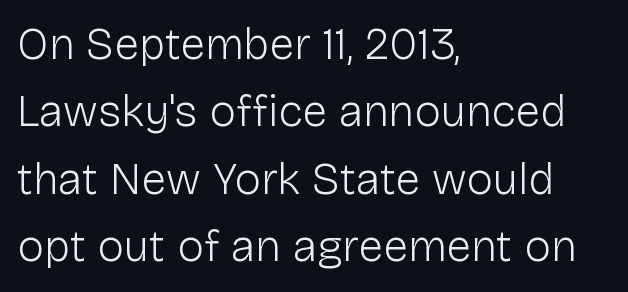
The image shows 45 px light sans-serif type, upright; set left-aligned, normal line spacing (1.5x), normal letter spacing, not underlined; low stroke contrast and a medium x-height.
